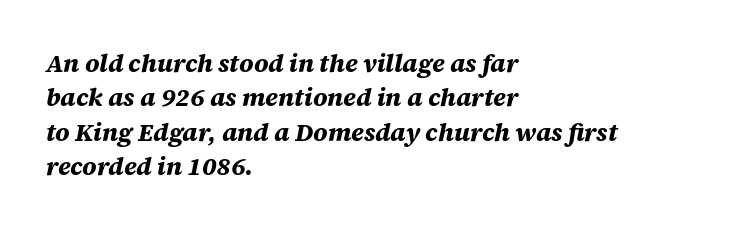
The image shows 25 px bold type, italic (leaning right); set left-aligned, normal line spacing (1.38x), normal letter spacing, not underlined.
